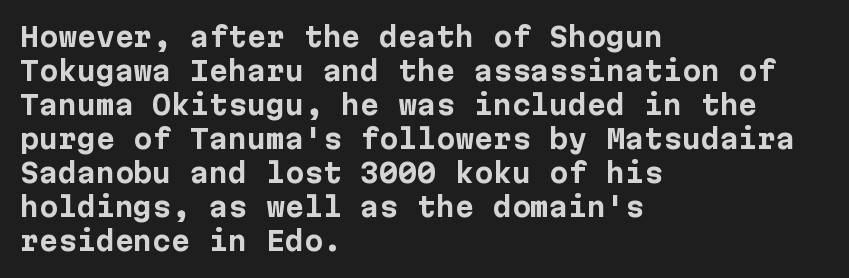
Does the weight exceed regular? Yes, all the way to bold. Short note: letters normally spaced. The space beneath each line is pristine and unruled. The typesetter chose a ragged-right arrangement here. Posture: vertical. The passage shown stacks its lines at a standard gap.
